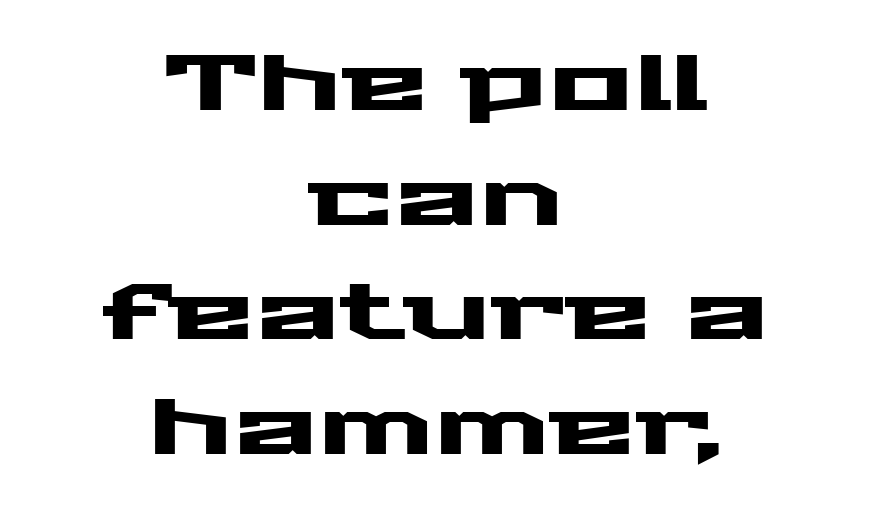
Leading: standard. Is this a fixed-width face? No — the glyphs have proportional, varying widths. The font's upright variant was chosen for this text. Glance below the letters and you will spot only blank space.
